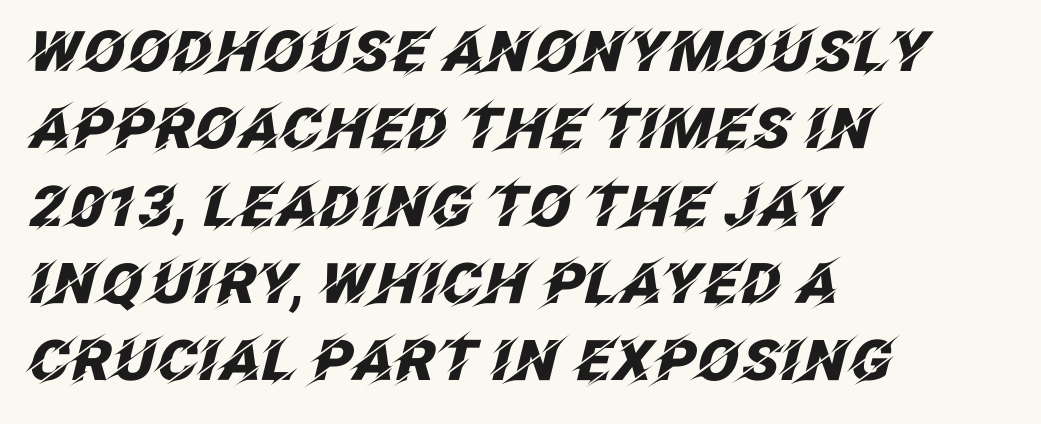
Q: Is the text bold? A: Yes.
Q: Is the text italic (slanted)? A: Yes, it leans right by about 12 degrees.
Q: Is the text underlined? A: No.
Q: How is the paragraph aligned? A: Left-aligned.
Q: Is the spacing between letters normal or unusually wide? A: Normal.
Q: Is the spacing between lines tight, normal or loose? A: Normal.
Q: Width (condensed, normal, or wide)? A: Normal.
Q: Stroke contrast? A: Low.
Q: x-height? A: Large.
Q: Monospaced? A: No.
